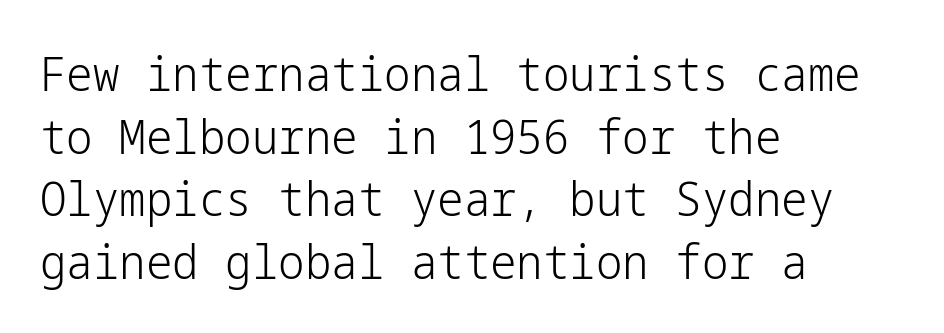
Q: Is the text bold? A: No.
Q: Is the text italic (slanted)? A: No, it is upright.
Q: Is the typeface a serif or a sans-serif typeface? A: Sans-serif.
Q: Is the text underlined? A: No.
Q: How is the paragraph aligned? A: Left-aligned.
Q: Is the spacing between letters normal or unusually wide? A: Normal.
Q: Is the spacing between lines tight, normal or loose? A: Normal.
Q: Width (condensed, normal, or wide)? A: Normal.
Q: Stroke contrast? A: Low.
Q: x-height? A: Medium.
